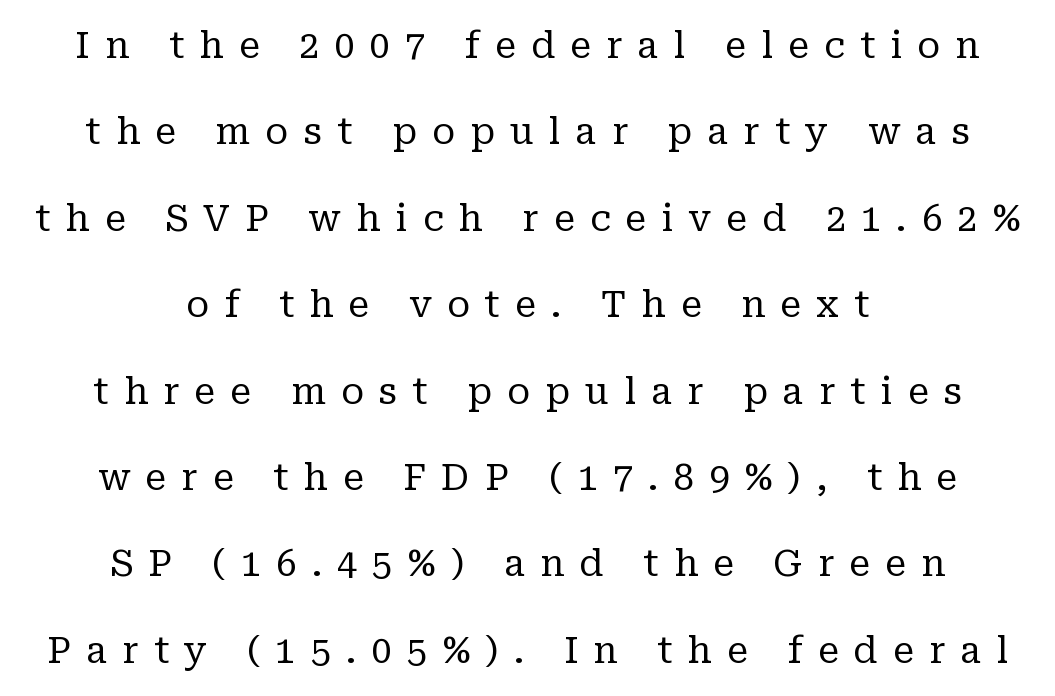
The image shows 36 px regular-weight serif type, upright; set centered, loose line spacing (2.4x), unusually wide letter spacing (+0.42 em), not underlined; low stroke contrast and a medium x-height.
